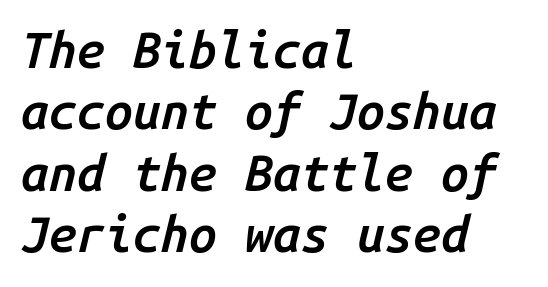
I'd describe the lettering as semibold — firm but not a full bold. Only glyphs here, with clear space below each row. Typeset ragged right — the left edge is the straight one. Nothing unusual about the tracking: characters are spaced as the font intends.
